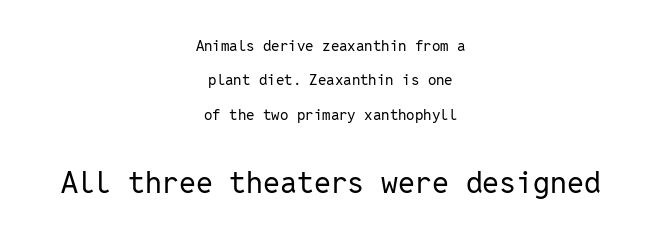
The image shows 30 px regular-weight sans-serif type, upright, monospaced; set centered, loose line spacing (2.29x), normal letter spacing, not underlined; the second (bottom) block is 2.0x larger; low stroke contrast and a medium x-height.
